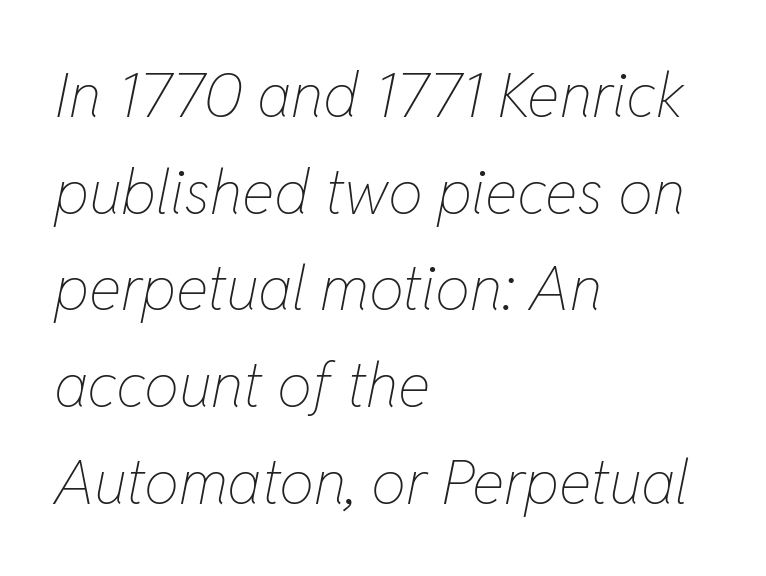
A student would call this left alignment; a typographer would say flush left, rag right. The passage shown stacks its lines at a standard gap. Is the letter spacing exaggerated? No — it looks like the ordinary default. Quick note: underline off.
